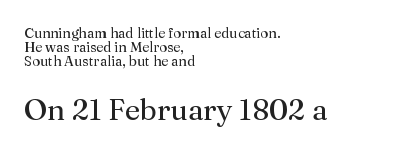
Q: Is the text bold? A: No.
Q: Is the text italic (slanted)? A: No, it is upright.
Q: Is the typeface a serif or a sans-serif typeface? A: Serif.
Q: Is the text underlined? A: No.
Q: How is the paragraph aligned? A: Left-aligned.
Q: Is the spacing between letters normal or unusually wide? A: Normal.
Q: Is the spacing between lines tight, normal or loose? A: Tight.
Q: Which block of text is set in a larger size, the first (top) or the second (bottom)? A: The second (bottom) one.
Q: Width (condensed, normal, or wide)? A: Normal.
Q: Stroke contrast? A: Medium.
Q: x-height? A: Medium.
Q: Monospaced? A: No.
